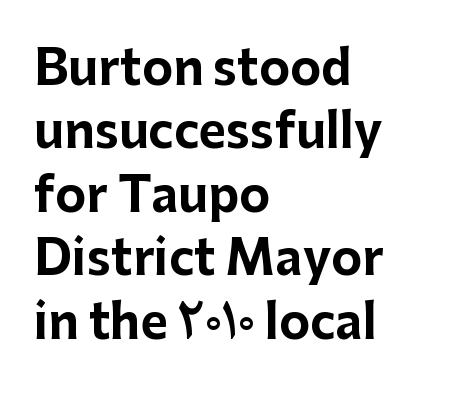
Letters rest on an invisible, unmarked baseline. Serif or sans? Sans — the stroke terminals are bare. Stroke thickness is high; the sample reads as a true bold. Layout note: lines flush left. Designer's note — italics off, roman on.
